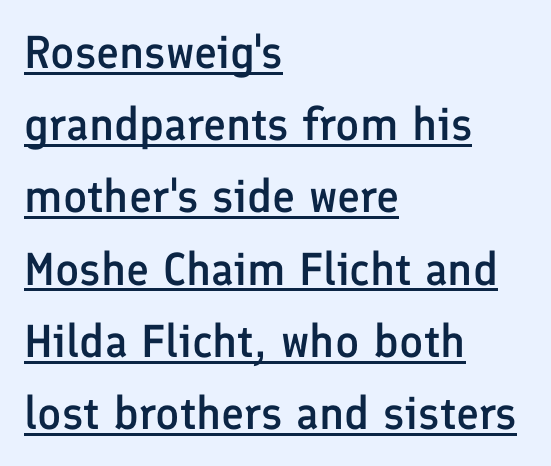
The image shows 46 px semibold sans-serif type, upright; set left-aligned, normal line spacing (1.57x), normal letter spacing, underlined; low stroke contrast and a medium x-height.
